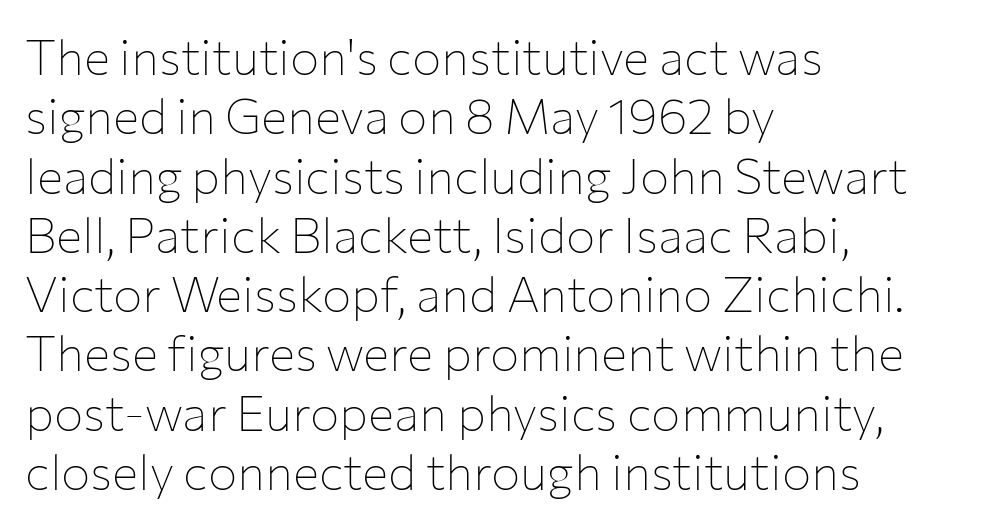
The image shows 49 px thin sans-serif type, upright; set left-aligned, line spacing 1.21x, normal letter spacing, not underlined; low stroke contrast and a medium x-height.
